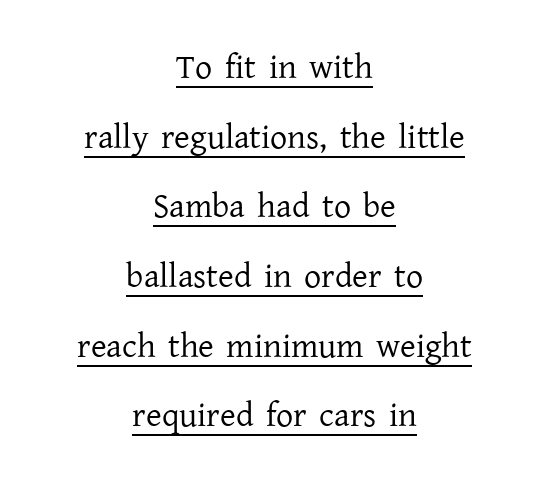
{"serif": "yes", "italic": "no", "bold": "no", "weight": "regular", "width": "normal", "stroke_contrast": "low", "x_height": "medium", "monospaced": "no", "underline": "yes", "align": "center", "line_spacing": "loose", "line_spacing_ratio": 2.05, "letter_spacing": "normal", "letter_spacing_em": 0.0, "glyph_px": 34}
